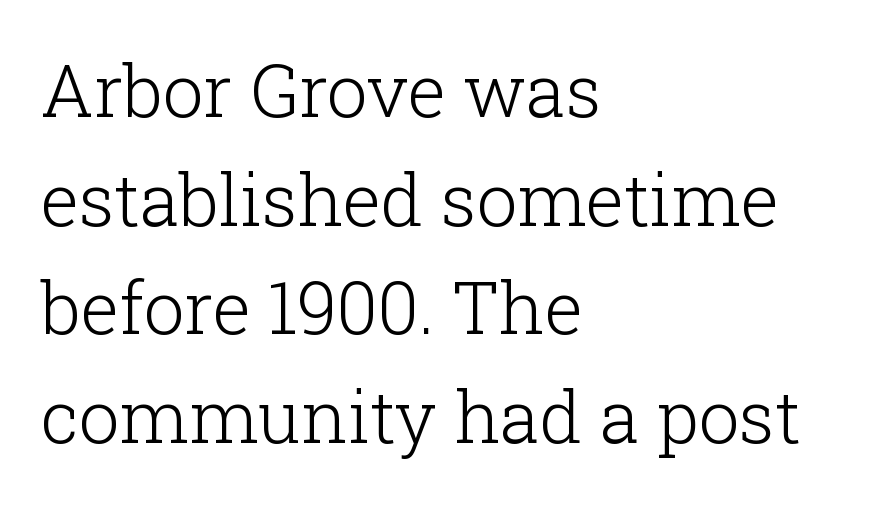
The image shows 72 px light serif type, upright; set left-aligned, normal line spacing (1.51x), normal letter spacing, not underlined; low stroke contrast and a medium x-height.
